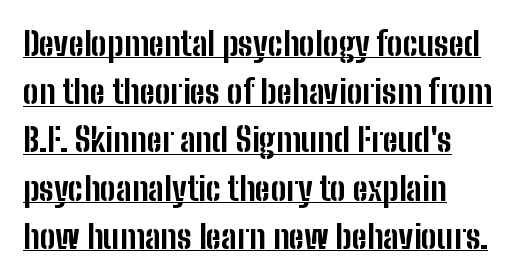
Q: Is the text bold? A: Yes.
Q: Is the text italic (slanted)? A: No, it is upright.
Q: Is the typeface a serif or a sans-serif typeface? A: Sans-serif.
Q: Is the text underlined? A: Yes.
Q: How is the paragraph aligned? A: Left-aligned.
Q: Is the spacing between letters normal or unusually wide? A: Normal.
Q: Is the spacing between lines tight, normal or loose? A: Normal.
Q: Width (condensed, normal, or wide)? A: Condensed.
Q: Stroke contrast? A: Low.
Q: x-height? A: Medium.
Q: Monospaced? A: No.
